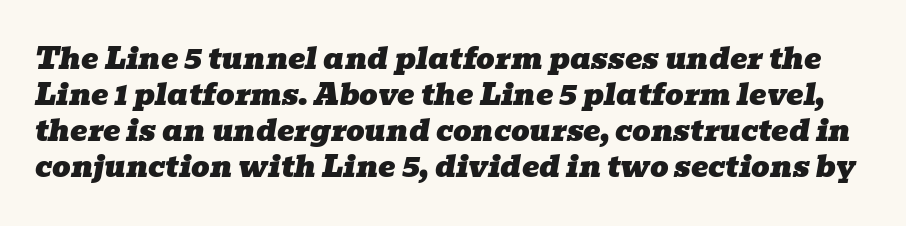
Q: Is the text italic (slanted)? A: Yes, it leans right by about 10 degrees.
Q: Is the typeface a serif or a sans-serif typeface? A: Serif.
Q: Is the text underlined? A: No.
Q: Is the spacing between letters normal or unusually wide? A: Normal.
Q: Width (condensed, normal, or wide)? A: Wide.
Q: Stroke contrast? A: Low.
Q: x-height? A: Medium.
Q: Monospaced? A: No.
